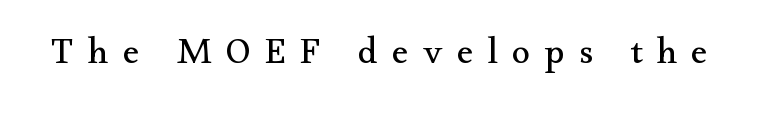
Notice how the stems are strictly vertical — no italics here. Think of a printed novel: that variable character pitch is what you see here. The tracking reads as deliberately expanded to a designer's eye. A typesetter would label this face a serif. The passage shown is not bold in any degree. A bare baseline throughout the passage.
